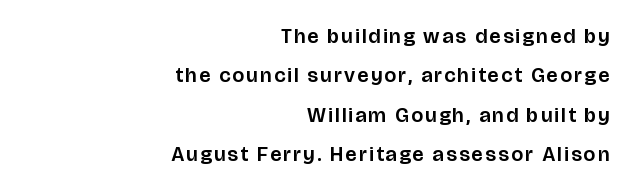
The image shows 21 px text type, upright; set right-aligned, line spacing 1.88x, not underlined.
